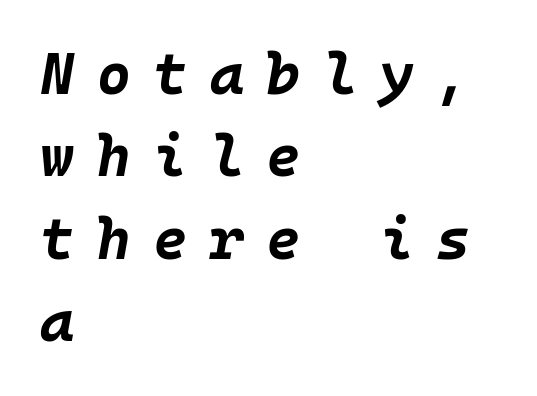
Looks like terminal output: every glyph gets an equal slot. Substantial extra tracking has been applied to these lines. As a designer I'd log this as weight 700, bold. The rendering uses a moderate line-height, typical for paragraphs. The space beneath each line is pristine and unruled. This sample uses an oblique cut, with every glyph tilted off the vertical.
